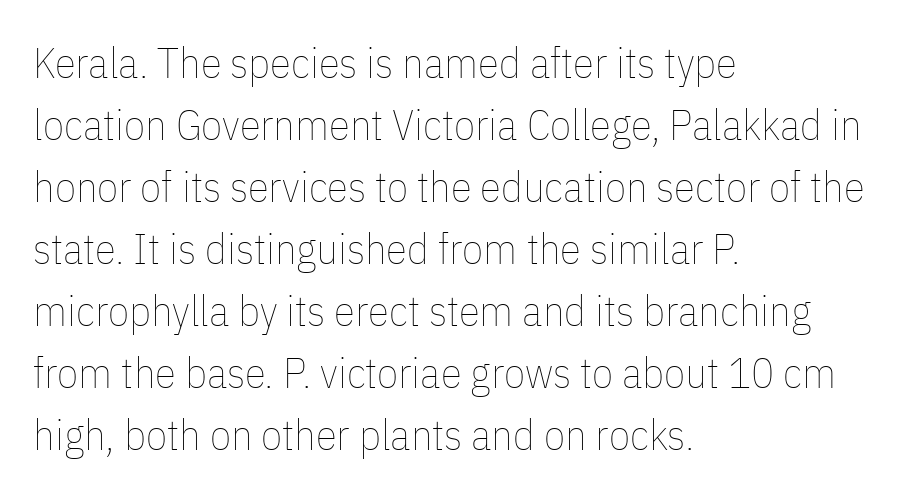
Q: Is the text bold? A: No.
Q: Is the text italic (slanted)? A: No, it is upright.
Q: Is the text underlined? A: No.
Q: How is the paragraph aligned? A: Left-aligned.
Q: Is the spacing between letters normal or unusually wide? A: Normal.
Q: Is the spacing between lines tight, normal or loose? A: Normal.
Q: Width (condensed, normal, or wide)? A: Condensed.
Q: Stroke contrast? A: Low.
Q: x-height? A: Medium.
Q: Monospaced? A: No.
